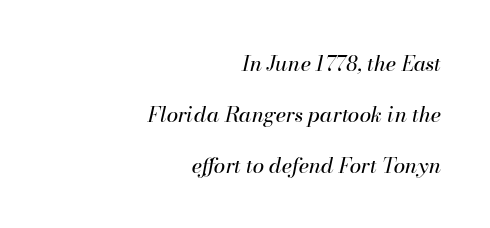
{"italic": "yes", "lean": "right", "slant_degrees": 13, "bold": "no", "underline": "no", "align": "right", "line_spacing": "loose", "line_spacing_ratio": 2.43, "letter_spacing": "normal", "letter_spacing_em": 0.0, "glyph_px": 21}
